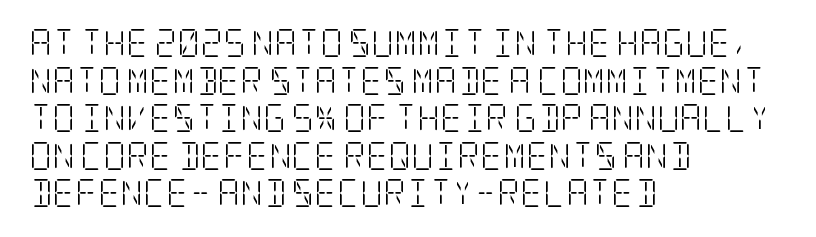
The image shows 28 px light, condensed serif type, upright; set left-aligned, normal line spacing (1.34x), normal letter spacing, not underlined; low stroke contrast and a large x-height.
